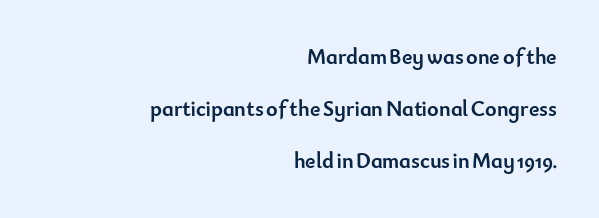
{"italic": "no", "bold": "yes", "underline": "no", "align": "right", "line_spacing": "loose", "line_spacing_ratio": 2.37, "letter_spacing": "normal", "letter_spacing_em": 0.0, "glyph_px": 22}
